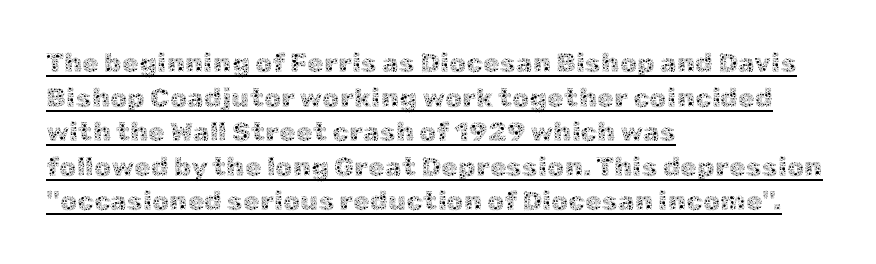
The image shows 27 px text type, upright; set left-aligned, normal line spacing (1.28x), normal letter spacing, underlined.
